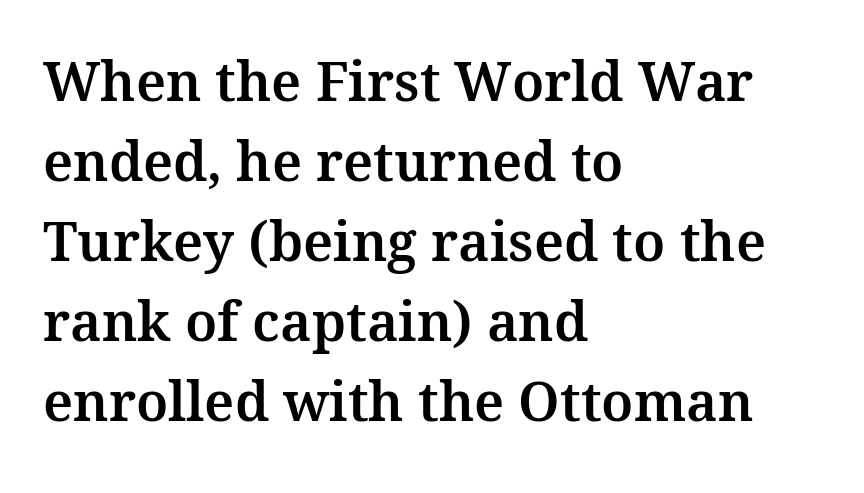
{"serif": "yes", "italic": "no", "width": "normal", "stroke_contrast": "medium", "x_height": "medium", "monospaced": "no", "underline": "no", "align": "left", "line_spacing": "normal", "line_spacing_ratio": 1.48, "letter_spacing": "normal", "letter_spacing_em": 0.0, "glyph_px": 54}
